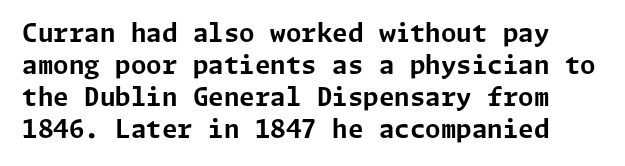
Q: Is the text bold? A: Yes.
Q: Is the text italic (slanted)? A: No, it is upright.
Q: Is the text underlined? A: No.
Q: Is the spacing between letters normal or unusually wide? A: Normal.
Q: Is the spacing between lines tight, normal or loose? A: Normal.
